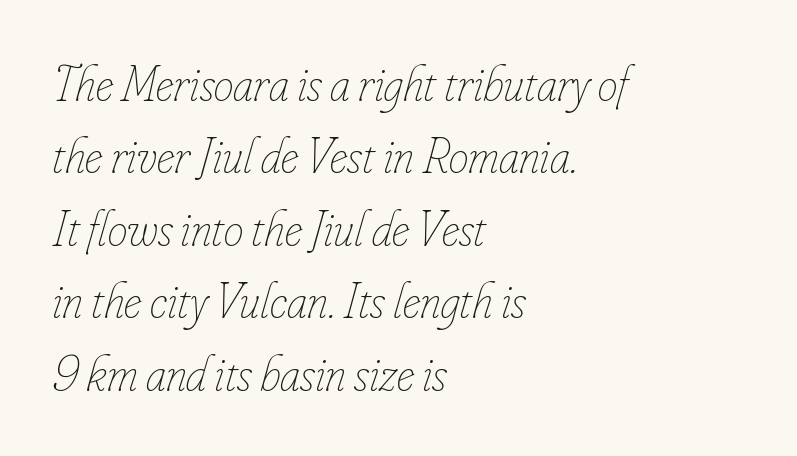
What stands out about the letter spacing? Nothing — it is the standard amount. Casual observation: everything's shoved over to the left. You could not count columns in this text — the font is proportionally spaced. The cut favours lightness, reaching ordinary text weight at its darkest.
